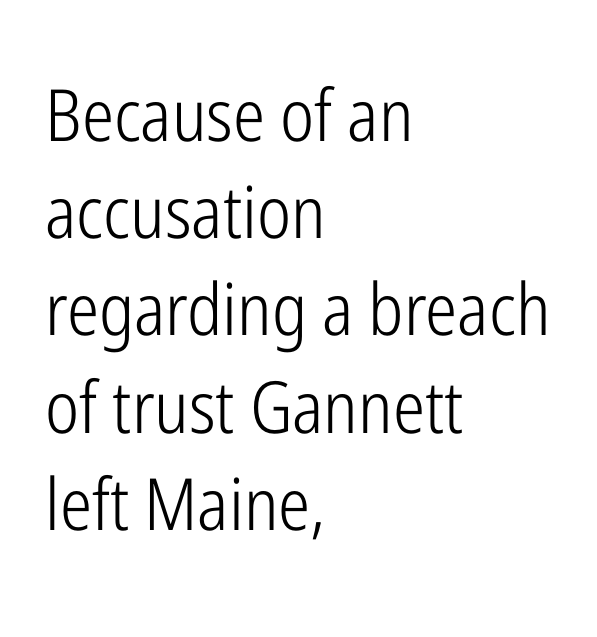
The rendering uses natural spacing where letterforms have individual widths. Weight: not bold — regular or lighter. Look at the bottom of the vertical strokes: they stop flat, with no serifs. Rendered with straight, roman letterforms. Nobody touched the tracking dial on this one.
